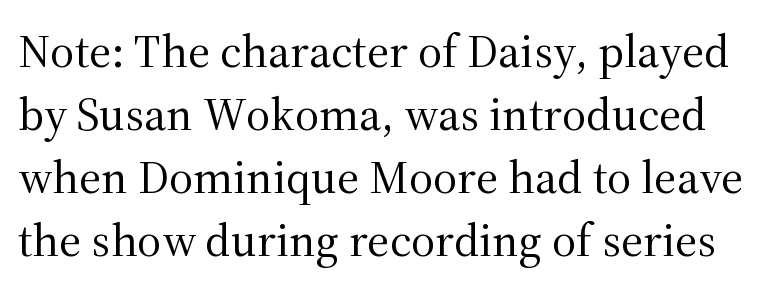
Vertical stems look standard width or narrower in stroke. Students, observe: this is what conventionally led text looks like. The passage shown is typed in a proportional face where columns would drift. The foot of each line stays bare and open. In terms of posture, this sample is upright. Each letter's strokes conclude with small projecting serifs.
